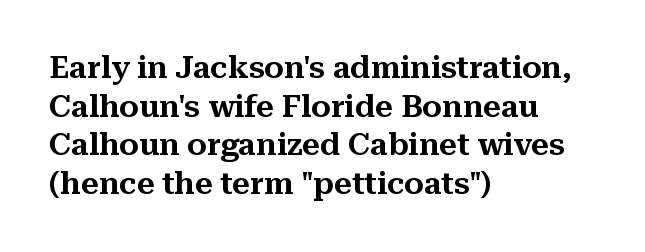
How would I describe the line gaps? Plain and ordinary. If you drew a ruler down the left edge, every line would touch it. Is this a fixed-width face? No — the glyphs have proportional, varying widths. Upright lettering throughout. These lines keep a tight, regular rhythm from letter to letter. Plain, unruled lines of type.
